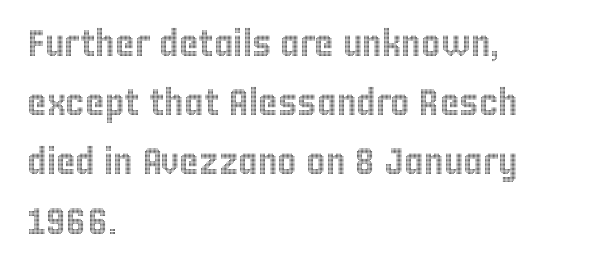
Short note: letters normally spaced. The letters advance in unequal steps, a hallmark of proportional type. Characters remain perfectly vertical along every line. This sample is left-justified, so line endings fall wherever the words run out. Has an underline been added? It has not. What's the leading like? Ordinary, nothing unusual.
